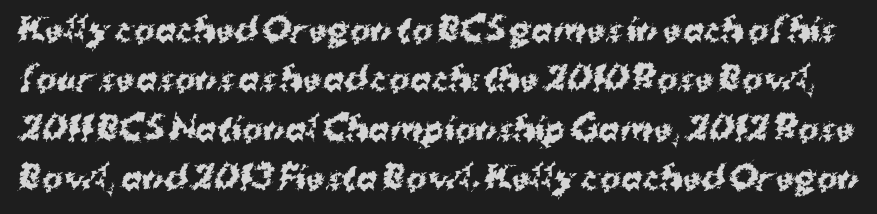
{"serif": "no", "bold": "yes", "weight": "bold", "width": "normal", "stroke_contrast": "medium", "x_height": "medium", "monospaced": "no", "underline": "no", "line_spacing": "normal", "line_spacing_ratio": 1.59, "letter_spacing": "normal", "letter_spacing_em": 0.0, "glyph_px": 31}
